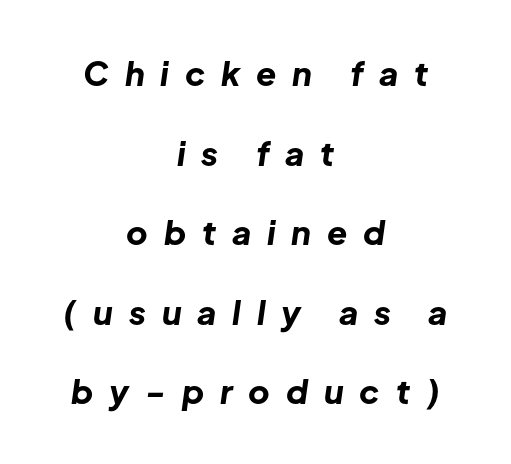
Type without underlining. Characters are canted at an angle relative to the baseline's perpendicular. Summary of vertical rhythm: relaxed, with wide interline spacing. What stands out about the letter spacing? Its width — letters are far apart. The passage shown is typed in a proportional face where columns would drift.
